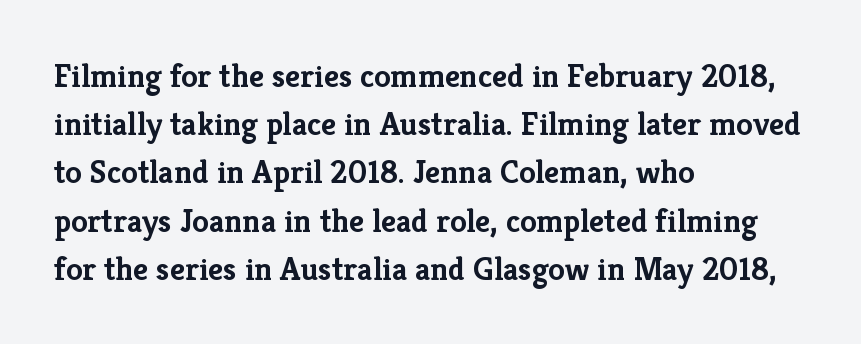
The image shows 33 px semibold serif type, upright; set left-aligned, normal line spacing (1.46x), normal letter spacing, not underlined; low stroke contrast and a medium x-height.
